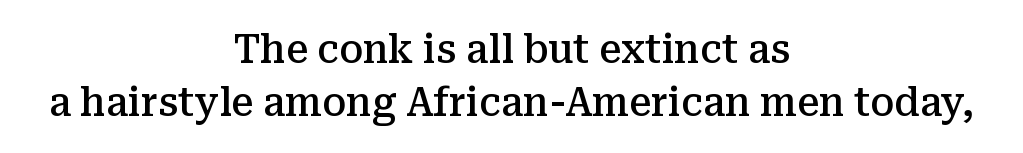
{"serif": "yes", "italic": "no", "bold": "semi", "weight": "semibold", "width": "normal", "stroke_contrast": "medium", "x_height": "medium", "monospaced": "no", "underline": "no", "align": "center", "line_spacing": "normal", "line_spacing_ratio": 1.36, "letter_spacing": "normal", "letter_spacing_em": 0.0, "glyph_px": 39}
